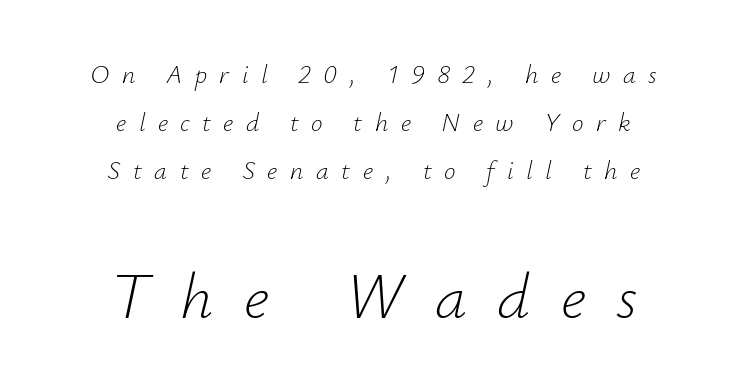
Q: Is the text bold? A: No.
Q: Is the text italic (slanted)? A: Yes, it leans right by about 12 degrees.
Q: Is the text underlined? A: No.
Q: How is the paragraph aligned? A: Centered.
Q: Is the spacing between letters normal or unusually wide? A: Unusually wide.
Q: Which block of text is set in a larger size, the first (top) or the second (bottom)? A: The second (bottom) one.
Q: Width (condensed, normal, or wide)? A: Normal.
Q: Stroke contrast? A: Low.
Q: x-height? A: Small.
Q: Monospaced? A: No.
